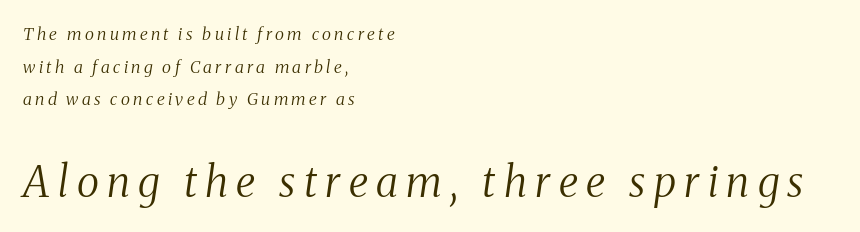
{"serif": "yes", "italic": "yes", "lean": "right", "slant_degrees": 8, "bold": "no", "weight": "regular", "width": "condensed", "stroke_contrast": "medium", "x_height": "medium", "monospaced": "no", "underline": "no", "align": "left", "line_spacing": "loose", "line_spacing_ratio": 1.92, "letter_spacing": "wide", "letter_spacing_em": 0.2, "larger_block": "second", "size_ratio": 2.47, "glyph_px": 42}
